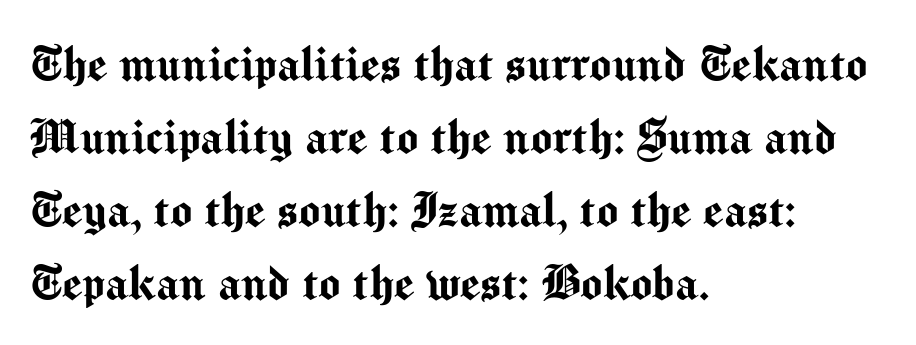
{"serif": "no", "italic": "no", "width": "normal", "stroke_contrast": "medium", "x_height": "medium", "monospaced": "no", "underline": "no", "align": "left", "line_spacing": "normal", "line_spacing_ratio": 1.28, "letter_spacing": "normal", "letter_spacing_em": 0.0, "glyph_px": 57}
